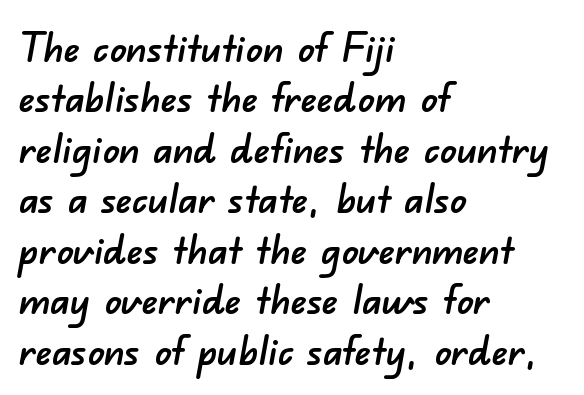
These lines keep a tight, regular rhythm from letter to letter. Glance below the letters and you will spot only blank space. Nope, no serifs anywhere on these letters. The ragged edge is on the right, which tells us the setting is flush left.
